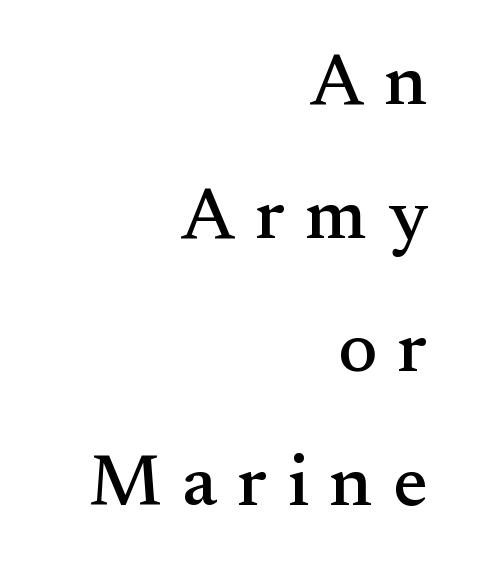
Q: Is the text italic (slanted)? A: No, it is upright.
Q: Is the typeface a serif or a sans-serif typeface? A: Serif.
Q: Is the text underlined? A: No.
Q: How is the paragraph aligned? A: Right-aligned.
Q: Is the spacing between letters normal or unusually wide? A: Unusually wide.
Q: Width (condensed, normal, or wide)? A: Normal.
Q: Stroke contrast? A: Medium.
Q: x-height? A: Small.
Q: Monospaced? A: No.
